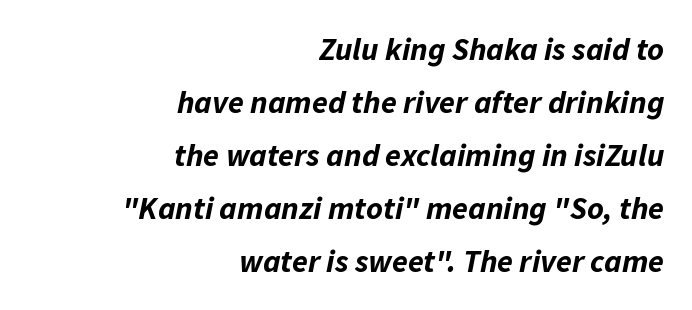
Q: Is the text bold? A: Yes.
Q: Is the text italic (slanted)? A: Yes, it leans right by about 11 degrees.
Q: Is the text underlined? A: No.
Q: How is the paragraph aligned? A: Right-aligned.
Q: Is the spacing between letters normal or unusually wide? A: Normal.
Q: Is the spacing between lines tight, normal or loose? A: Normal.
Q: Width (condensed, normal, or wide)? A: Normal.
Q: Stroke contrast? A: Low.
Q: x-height? A: Medium.
Q: Monospaced? A: No.
